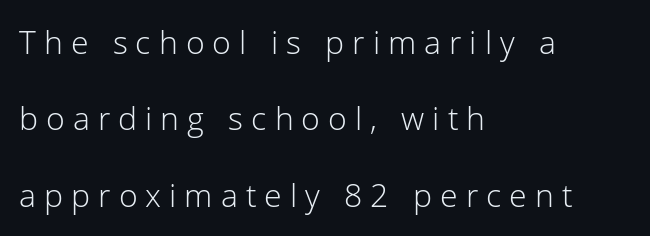
The image shows 32 px light sans-serif type, upright; set left-aligned, loose line spacing (2.39x), unusually wide letter spacing (+0.25 em), not underlined; low stroke contrast and a medium x-height.
